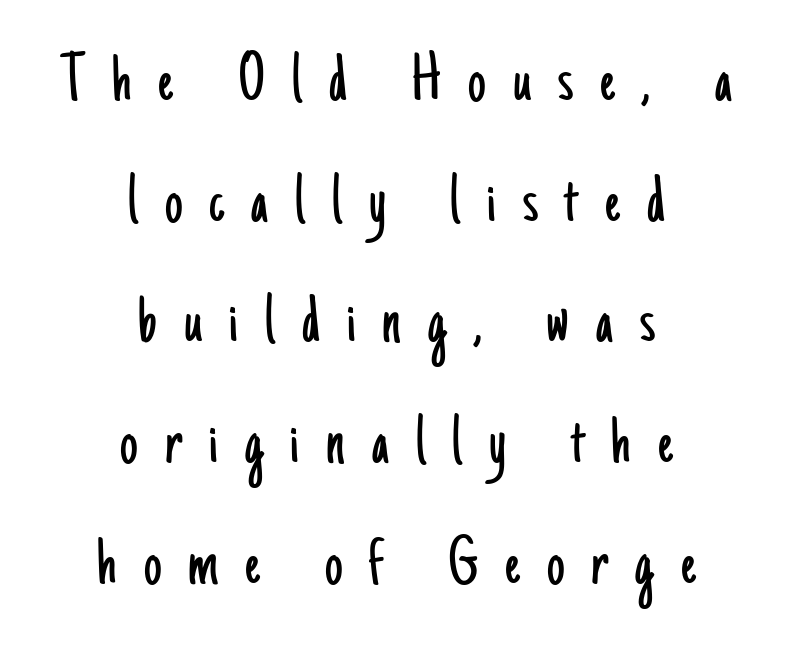
Each letter keeps its own natural width here, so spacing adapts to shape. Type style note: lacks serifs. Leftover space on each line is divided equally before and after the words. Think standard paragraph weight, or any step lighter than that. The rendering inserts visible extra space after every character.
